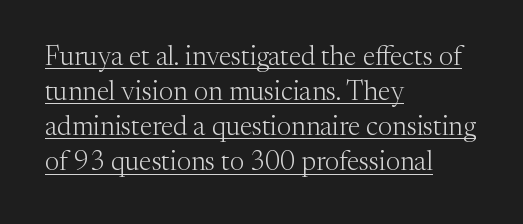
The image shows 27 px text type, upright; set left-aligned, normal line spacing (1.3x), normal letter spacing, underlined.
